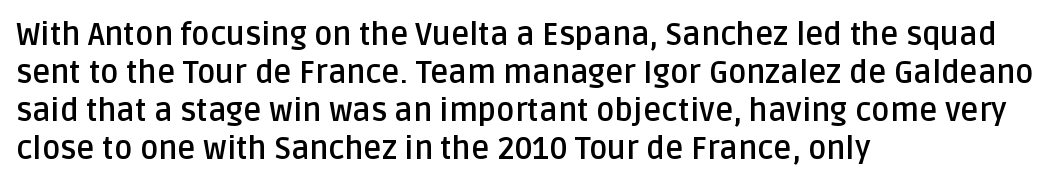
Looks like regular typesetting: each glyph gets only the width it needs. These lines are composed in type without serifs. I'd describe the lettering as bold — thick and assertive. It's the straight-up-and-down kind of type.
